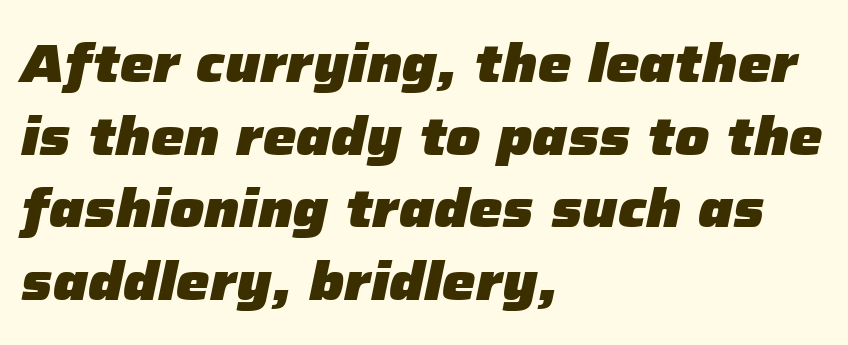
The passage shown is typed in a proportional face where columns would drift. Is the type slanted? Yes — the strokes lean at a clear angle. The words here are not underlined. Summary of vertical rhythm: regular, with standard interline spacing. A typesetter would call this zero additional tracking.
